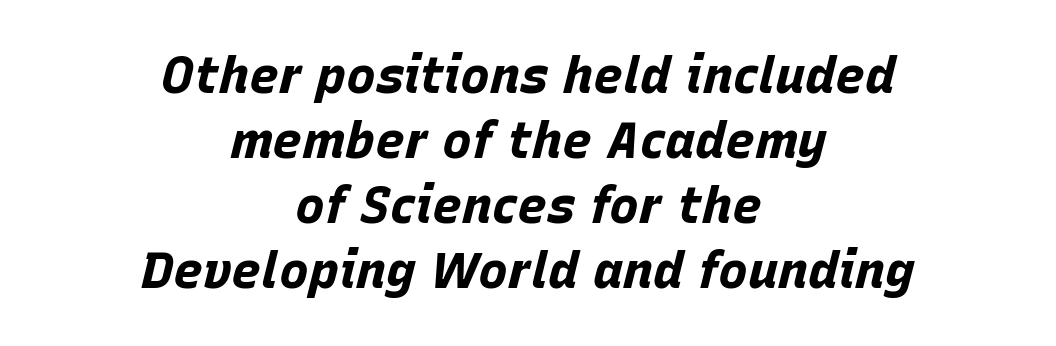
A bare baseline throughout the passage. Inter-character spacing is left at the font's built-in metrics. The block of text has a typical density, with ordinary space between rows. The specimen reads as italic at a glance. Stroke thickness is high; the sample reads as a true bold.
